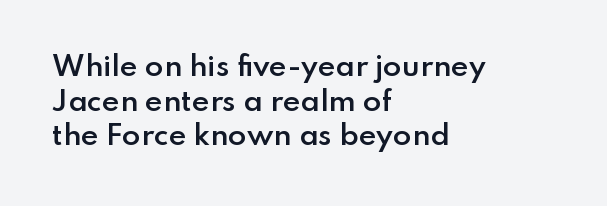
The image shows 27 px text type, upright; set left-aligned, normal line spacing (1.28x), normal letter spacing, not underlined.
